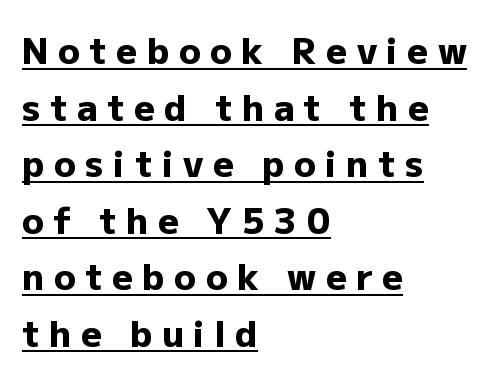
Q: Is the text bold? A: Yes.
Q: Is the text italic (slanted)? A: No, it is upright.
Q: Is the typeface a serif or a sans-serif typeface? A: Sans-serif.
Q: Is the text underlined? A: Yes.
Q: How is the paragraph aligned? A: Left-aligned.
Q: Is the spacing between letters normal or unusually wide? A: Unusually wide.
Q: Is the spacing between lines tight, normal or loose? A: Normal.
Q: Width (condensed, normal, or wide)? A: Normal.
Q: Stroke contrast? A: Low.
Q: x-height? A: Medium.
Q: Monospaced? A: No.
